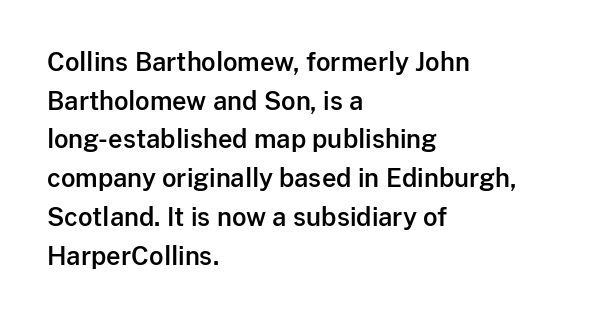
The image shows 25 px text type, upright; set left-aligned, normal line spacing (1.55x), normal letter spacing, not underlined.
